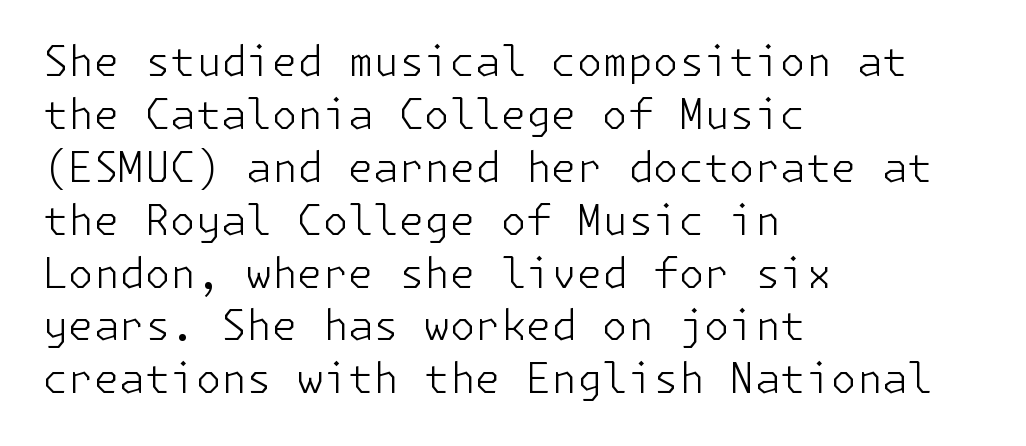
Typeset ragged right — the left edge is the straight one. This block has exactly the height ordinary leading produces. The gap between lines stays unmarked. Serif or sans? Sans — the stroke terminals are bare. Observe the ordinary spacing: letters are neighbours, not strangers. No letter is thick-stroked: the sample isn't bold.
